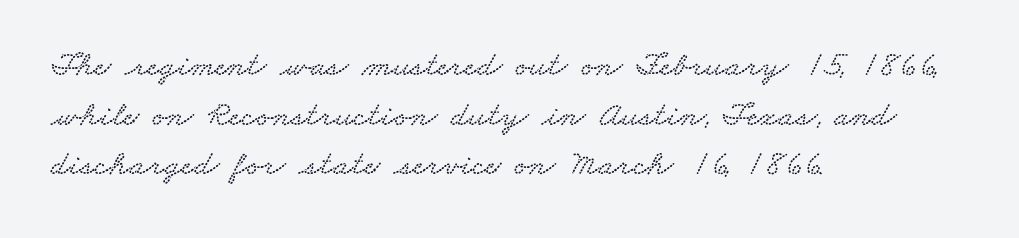
Each letter keeps its own natural width here, so spacing adapts to shape. The area under the type is left untouched. The vertical gap from one line to the next is medium. Glyph-to-glyph distance matches everyday printed text. Alignment: flush left.
